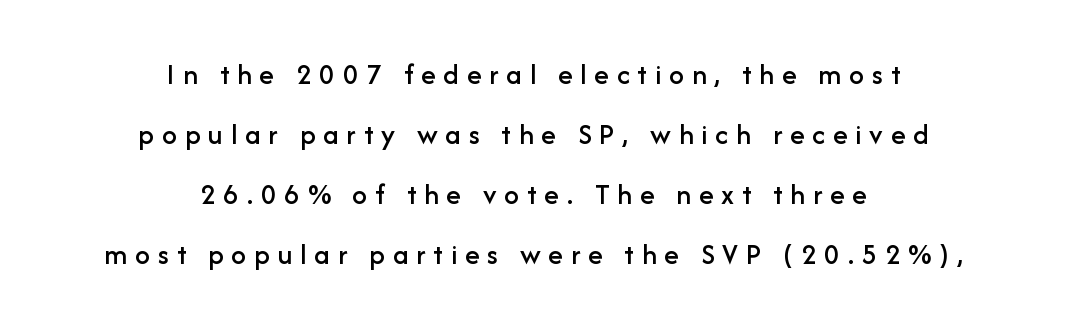
The image shows 30 px sans-serif type, upright; set centered, loose line spacing (2.0x), unusually wide letter spacing (+0.26 em), not underlined; low stroke contrast and a medium x-height.
